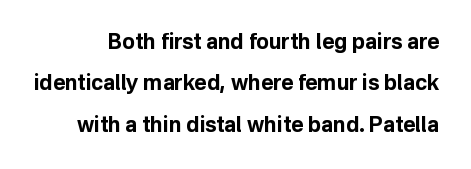
Q: Is the text bold? A: Yes.
Q: Is the text italic (slanted)? A: No, it is upright.
Q: Is the text underlined? A: No.
Q: Is the spacing between letters normal or unusually wide? A: Normal.
Q: Is the spacing between lines tight, normal or loose? A: Loose.
